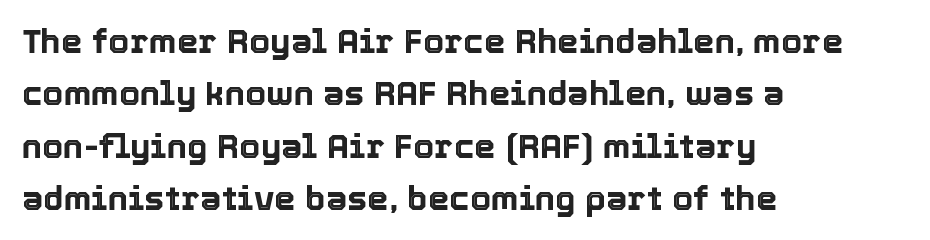
{"italic": "no", "width": "normal", "x_height": "medium", "monospaced": "no", "underline": "no", "align": "left", "line_spacing": "normal", "line_spacing_ratio": 1.54, "letter_spacing": "normal", "letter_spacing_em": 0.0, "glyph_px": 34}
